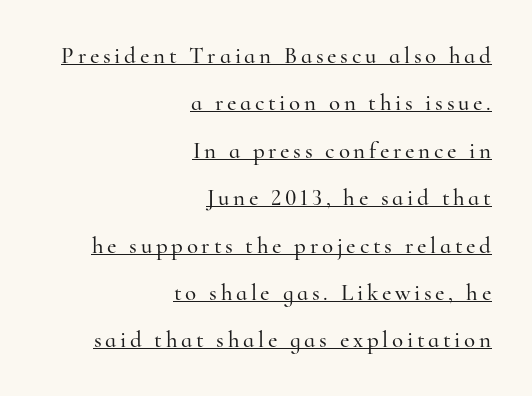
{"italic": "no", "underline": "yes", "align": "right", "line_spacing": "loose", "line_spacing_ratio": 2.06, "glyph_px": 23}
